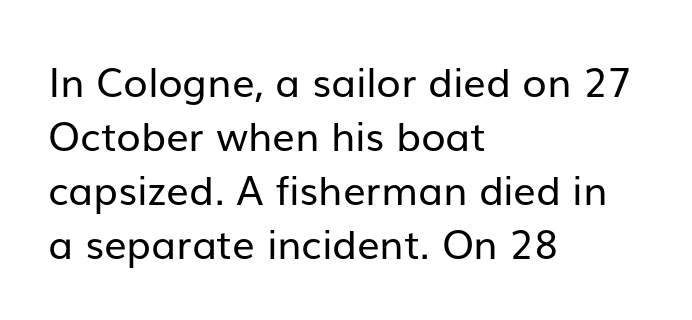
Q: Is the text bold? A: No.
Q: Is the text italic (slanted)? A: No, it is upright.
Q: Is the typeface a serif or a sans-serif typeface? A: Sans-serif.
Q: Is the text underlined? A: No.
Q: How is the paragraph aligned? A: Left-aligned.
Q: Is the spacing between letters normal or unusually wide? A: Normal.
Q: Is the spacing between lines tight, normal or loose? A: Normal.
Q: Width (condensed, normal, or wide)? A: Normal.
Q: Stroke contrast? A: Low.
Q: x-height? A: Medium.
Q: Monospaced? A: No.
